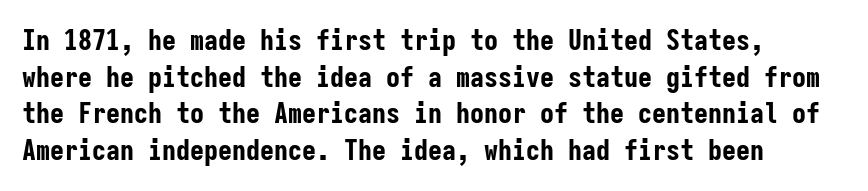
{"serif": "no", "italic": "no", "bold": "yes", "weight": "bold", "width": "condensed", "stroke_contrast": "low", "x_height": "medium", "monospaced": "yes", "underline": "no", "line_spacing": "normal", "line_spacing_ratio": 1.31, "letter_spacing": "normal", "letter_spacing_em": 0.0, "glyph_px": 28}
